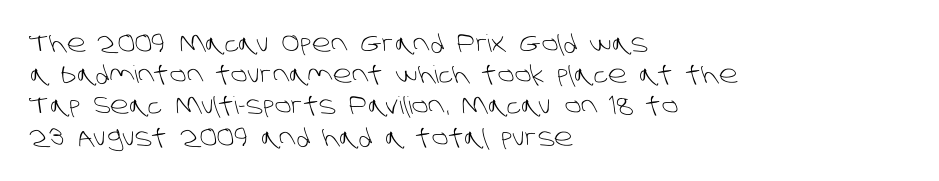
Q: Is the text bold? A: No.
Q: Is the text underlined? A: No.
Q: How is the paragraph aligned? A: Left-aligned.
Q: Is the spacing between letters normal or unusually wide? A: Normal.
Q: Is the spacing between lines tight, normal or loose? A: Normal.
